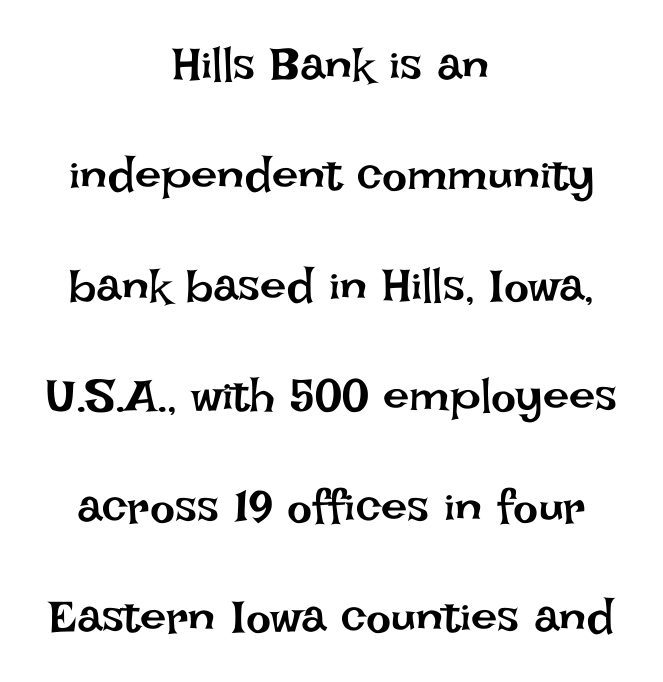
The image shows 47 px regular-weight type, upright; set centered, loose line spacing (2.35x), normal letter spacing, not underlined; low stroke contrast and a large x-height.
